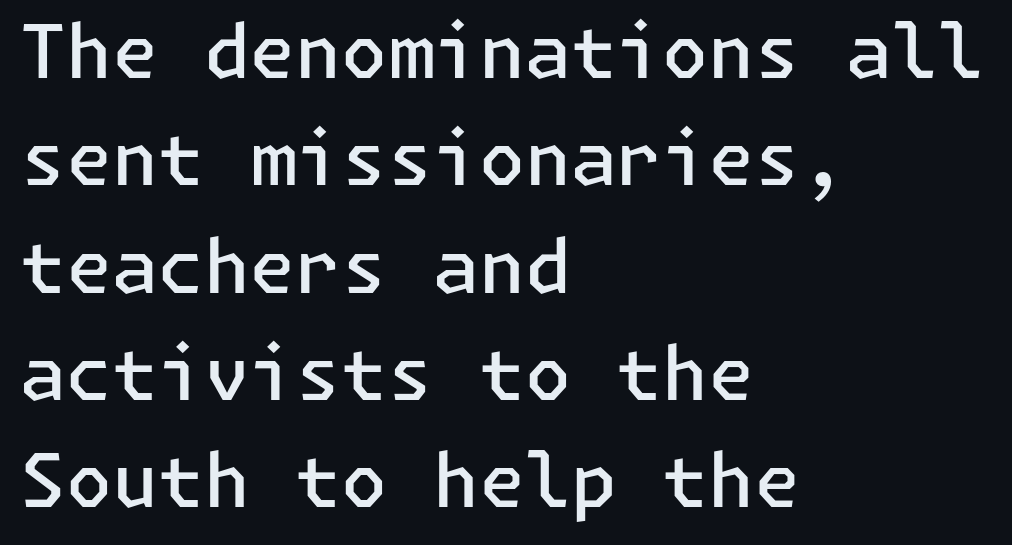
The image shows 74 px semibold sans-serif type, upright; set left-aligned, normal line spacing (1.45x), normal letter spacing, not underlined; low stroke contrast and a medium x-height.
